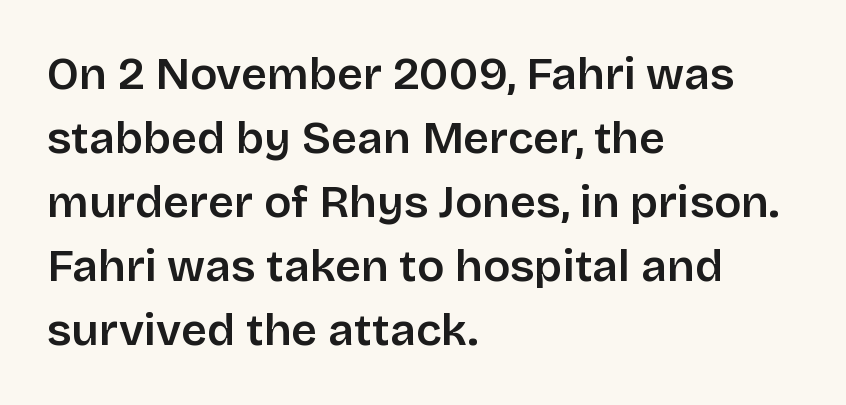
Q: Is the text bold? A: Semi-bold.
Q: Is the text italic (slanted)? A: No, it is upright.
Q: Is the typeface a serif or a sans-serif typeface? A: Sans-serif.
Q: Is the text underlined? A: No.
Q: How is the paragraph aligned? A: Left-aligned.
Q: Is the spacing between letters normal or unusually wide? A: Normal.
Q: Is the spacing between lines tight, normal or loose? A: Normal.
Q: Width (condensed, normal, or wide)? A: Normal.
Q: Stroke contrast? A: Low.
Q: x-height? A: Large.
Q: Monospaced? A: No.
